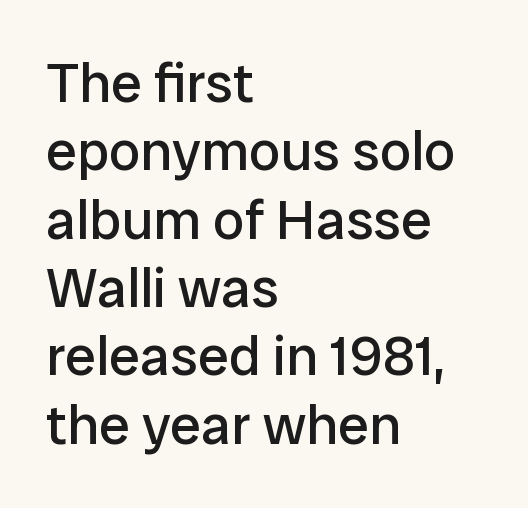
The string is rendered with underlining switched off. The paragraph shown leans on its left margin. Think of a printed novel: that variable character pitch is what you see here. A quiet, ordinary-to-light weight characterises the typeface. Notice how the stems are strictly vertical — no italics here.
